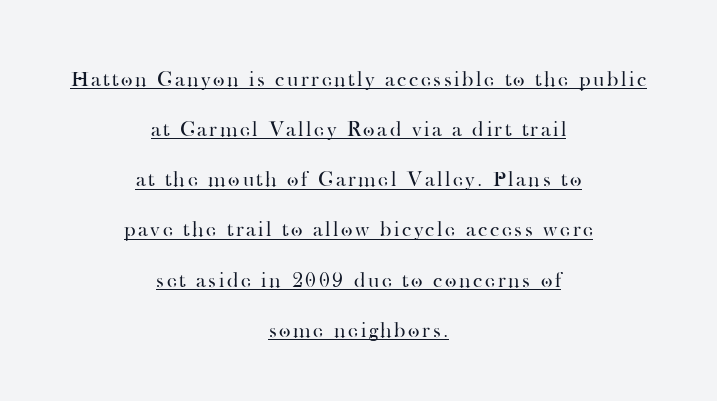
Do the letters lean? They stand straight. Stroke thickness stays within the range of a standard reading face or lighter. Line starts and ends both wander, symmetrically. If you measured baseline to baseline, you'd find a long distance. The face used here appears with an underline applied.
